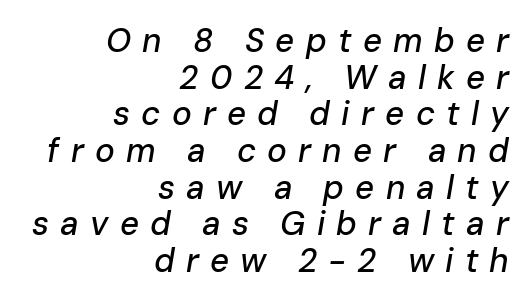
The image shows 33 px text type, italic (leaning right); set right-aligned, tight line spacing (1.11x), unusually wide letter spacing (+0.34 em), not underlined; low stroke contrast and a medium x-height.
